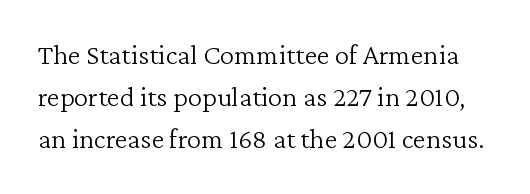
The image shows 29 px light serif type, upright; set normal line spacing (1.45x), normal letter spacing, not underlined; low stroke contrast and a medium x-height.
